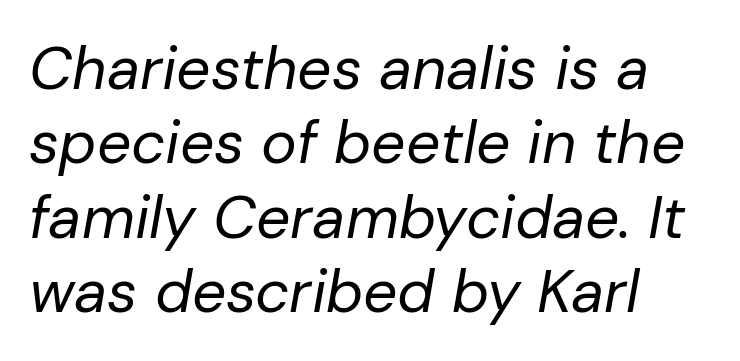
The image shows 60 px regular-weight type, italic (leaning right); set left-aligned, line spacing 1.24x, normal letter spacing, not underlined; low stroke contrast and a medium x-height.
